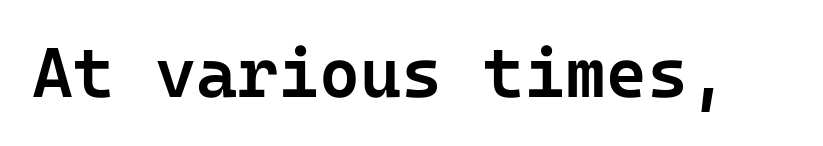
{"serif": "no", "italic": "no", "bold": "semi", "weight": "semibold", "width": "normal", "stroke_contrast": "low", "x_height": "medium", "underline": "no", "letter_spacing": "normal", "letter_spacing_em": 0.0, "glyph_px": 70}
